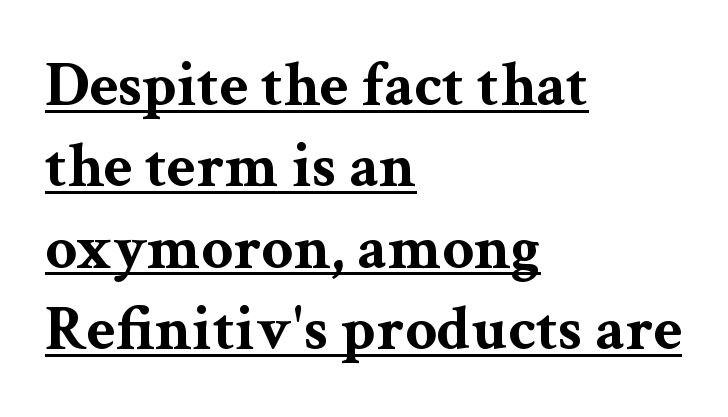
Q: Is the text bold? A: Yes.
Q: Is the text italic (slanted)? A: No, it is upright.
Q: Is the typeface a serif or a sans-serif typeface? A: Serif.
Q: Is the text underlined? A: Yes.
Q: How is the paragraph aligned? A: Left-aligned.
Q: Is the spacing between letters normal or unusually wide? A: Normal.
Q: Is the spacing between lines tight, normal or loose? A: Normal.
Q: Width (condensed, normal, or wide)? A: Wide.
Q: Stroke contrast? A: Medium.
Q: x-height? A: Medium.
Q: Monospaced? A: No.
